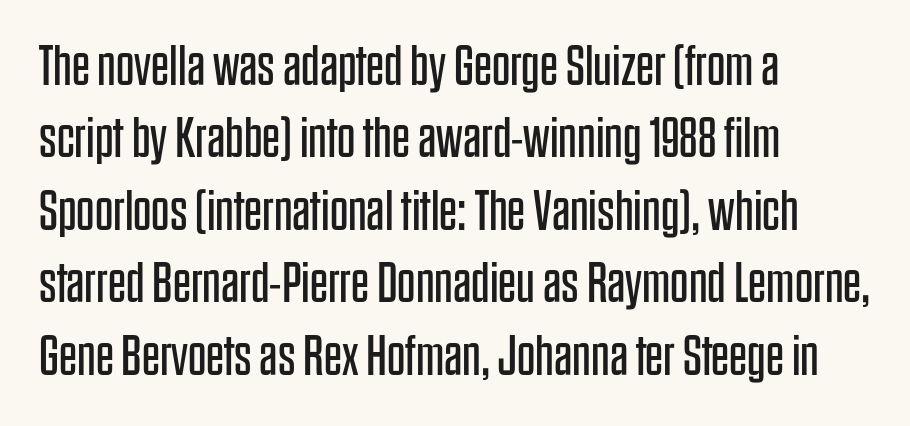
{"serif": "no", "italic": "no", "bold": "no", "weight": "regular", "width": "condensed", "stroke_contrast": "low", "x_height": "large", "monospaced": "no", "underline": "no", "align": "left", "line_spacing": "normal", "line_spacing_ratio": 1.27, "letter_spacing": "normal", "letter_spacing_em": 0.0, "glyph_px": 57}
